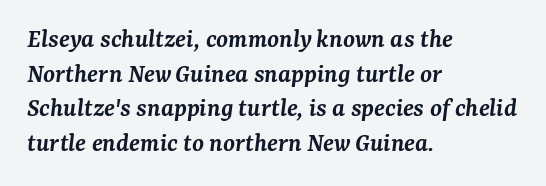
The string is rendered with underlining switched off. As a designer I'd log this as weight 600, semibold. Line spacing here is normal. Which margin do the lines hug? The left one — the right edge is uneven. Observe the ordinary spacing: letters are neighbours, not strangers.
